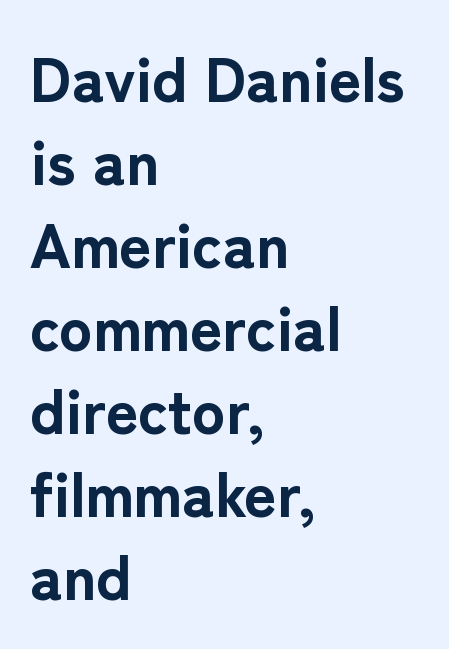
Q: Is the text bold? A: Yes.
Q: Is the text italic (slanted)? A: No, it is upright.
Q: Is the typeface a serif or a sans-serif typeface? A: Sans-serif.
Q: Is the text underlined? A: No.
Q: How is the paragraph aligned? A: Left-aligned.
Q: Is the spacing between letters normal or unusually wide? A: Normal.
Q: Is the spacing between lines tight, normal or loose? A: Normal.
Q: Width (condensed, normal, or wide)? A: Normal.
Q: Stroke contrast? A: Low.
Q: x-height? A: Medium.
Q: Monospaced? A: No.
